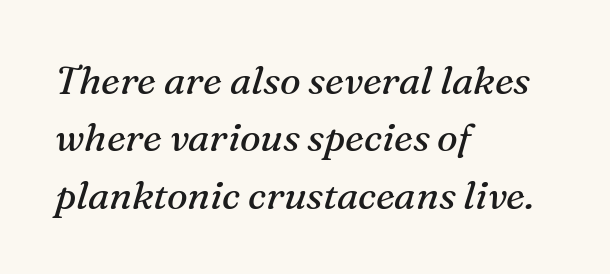
Q: Is the text bold? A: No.
Q: Is the text italic (slanted)? A: Yes, it leans right by about 16 degrees.
Q: Is the typeface a serif or a sans-serif typeface? A: Serif.
Q: Is the text underlined? A: No.
Q: How is the paragraph aligned? A: Left-aligned.
Q: Is the spacing between letters normal or unusually wide? A: Normal.
Q: Is the spacing between lines tight, normal or loose? A: Normal.
Q: Width (condensed, normal, or wide)? A: Normal.
Q: Stroke contrast? A: Medium.
Q: x-height? A: Medium.
Q: Monospaced? A: No.
